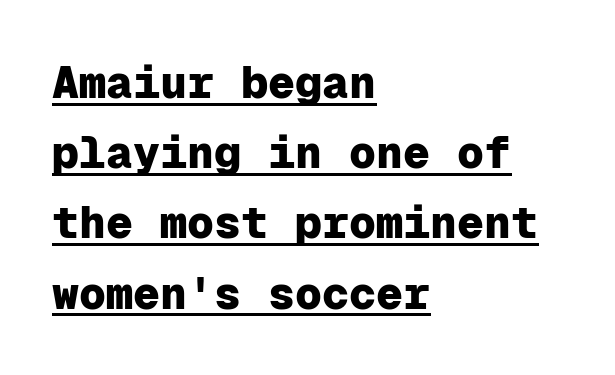
The lettering holds an erect, upright posture throughout. Underline: present. The paragraph shown leans on its left margin. Spacing verdict: monospaced, one width for all characters.
